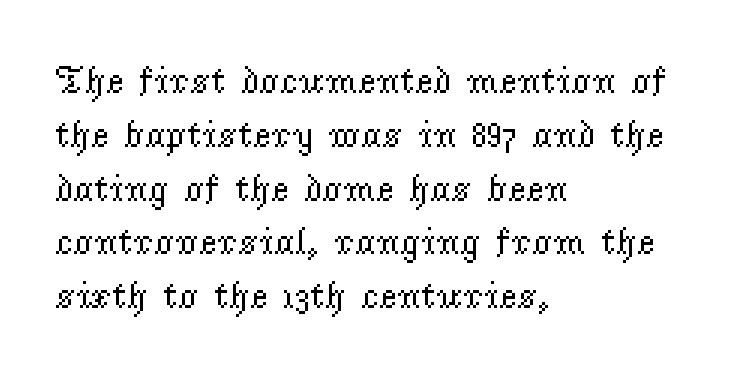
The rows are spaced the way most documents space them. Left-aligned paragraph, ragged on the right. Style check: upright. A typesetter would call this proportional, since set widths differ per character. Does the type have serifs? Yes, each stem ends in a small foot. The letterforms sit at book weight or below.
